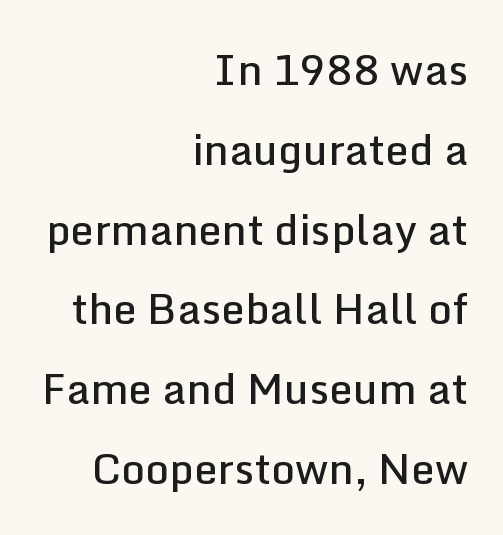
Weight: semibold (demi). The leading is generous, giving the passage an open texture. Is this a fixed-width face? No — the glyphs have proportional, varying widths. Nobody drew a line under any word here. Ascenders rise straight up at ninety degrees. The typesetter chose a ragged-left arrangement here.
